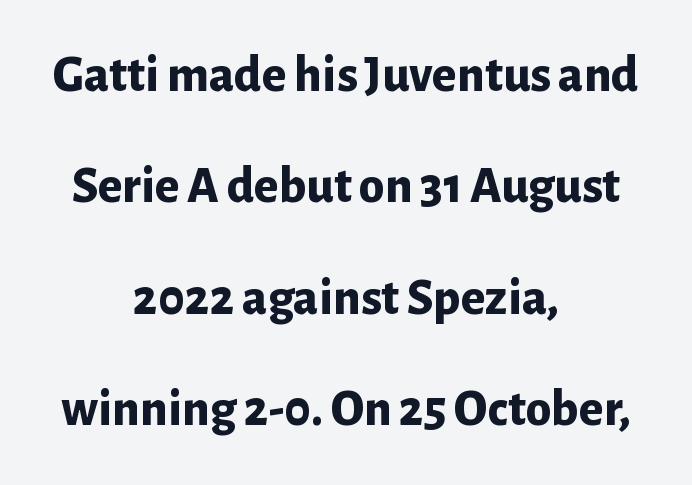
{"serif": "no", "italic": "no", "bold": "yes", "weight": "bold", "width": "normal", "stroke_contrast": "low", "x_height": "medium", "monospaced": "no", "underline": "no", "align": "center", "line_spacing": "loose", "line_spacing_ratio": 2.14, "letter_spacing": "normal", "letter_spacing_em": 0.0, "glyph_px": 52}
